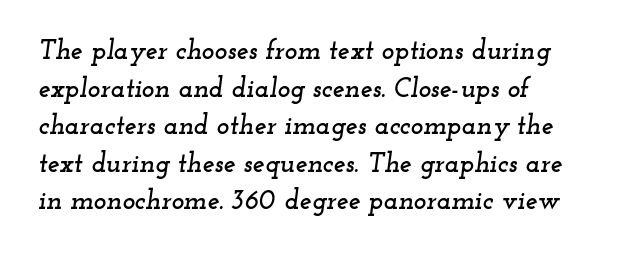
Q: Is the text italic (slanted)? A: Yes, it leans right by about 12 degrees.
Q: Is the text underlined? A: No.
Q: How is the paragraph aligned? A: Left-aligned.
Q: Is the spacing between letters normal or unusually wide? A: Normal.
Q: Is the spacing between lines tight, normal or loose? A: Normal.
